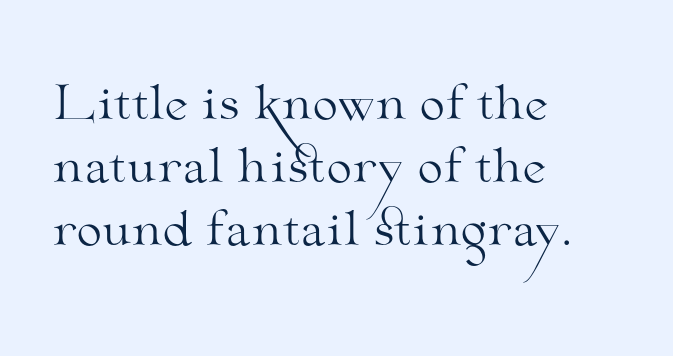
{"serif": "yes", "italic": "no", "bold": "no", "weight": "light", "width": "wide", "stroke_contrast": "medium", "x_height": "small", "monospaced": "no", "underline": "no", "align": "left", "line_spacing": "normal", "line_spacing_ratio": 1.37, "letter_spacing": "normal", "letter_spacing_em": 0.0, "glyph_px": 46}
